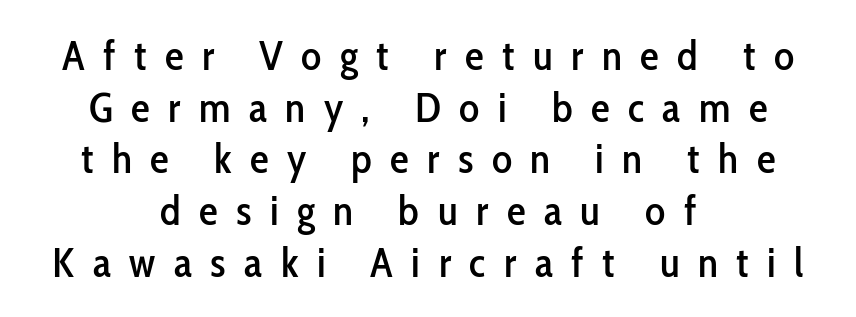
The image shows 42 px condensed sans-serif type, upright; set centered, line spacing 1.23x, unusually wide letter spacing (+0.44 em), not underlined; low stroke contrast and a medium x-height.
